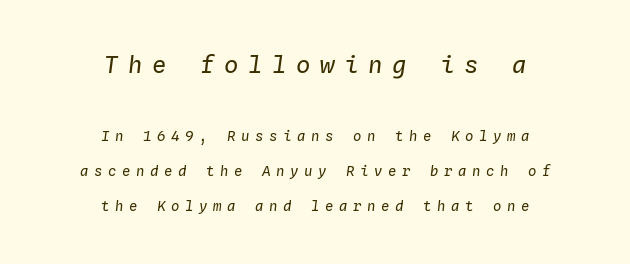
This layout puts the oversized block above and the modest block below. On a weight scale, this lands at 450 or below. A student would call this center alignment; a typographer would say set centered. Words float on clear page, feet unadorned.
